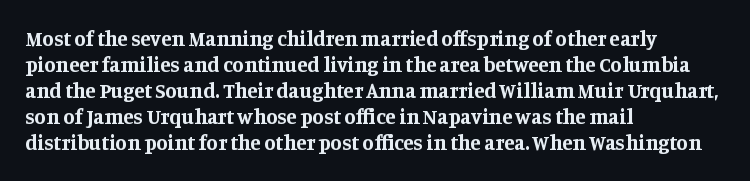
Q: Is the text bold? A: Yes.
Q: Is the text italic (slanted)? A: No, it is upright.
Q: Is the text underlined? A: No.
Q: How is the paragraph aligned? A: Left-aligned.
Q: Is the spacing between letters normal or unusually wide? A: Normal.
